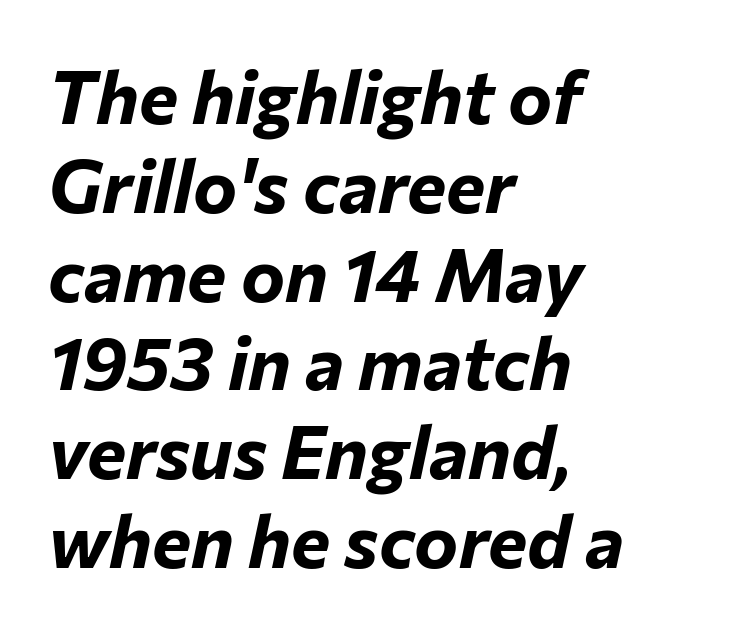
{"italic": "yes", "lean": "right", "slant_degrees": 12, "bold": "yes", "weight": "bold", "width": "normal", "stroke_contrast": "low", "x_height": "medium", "monospaced": "no", "underline": "no", "align": "left", "line_spacing_ratio": 1.2, "letter_spacing": "normal", "letter_spacing_em": 0.0, "glyph_px": 74}
